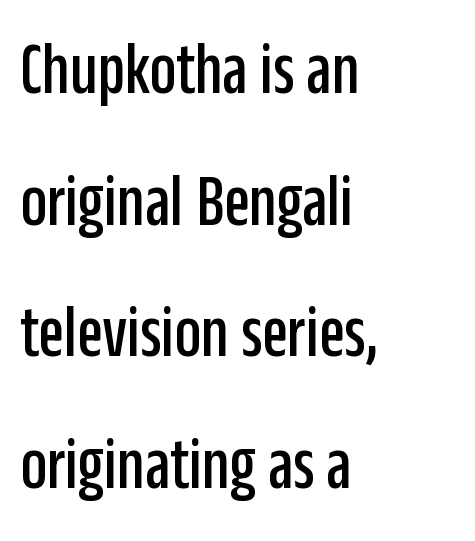
Q: Is the text italic (slanted)? A: No, it is upright.
Q: Is the typeface a serif or a sans-serif typeface? A: Sans-serif.
Q: Is the text underlined? A: No.
Q: How is the paragraph aligned? A: Left-aligned.
Q: Is the spacing between letters normal or unusually wide? A: Normal.
Q: Width (condensed, normal, or wide)? A: Condensed.
Q: Stroke contrast? A: Low.
Q: x-height? A: Large.
Q: Monospaced? A: No.
